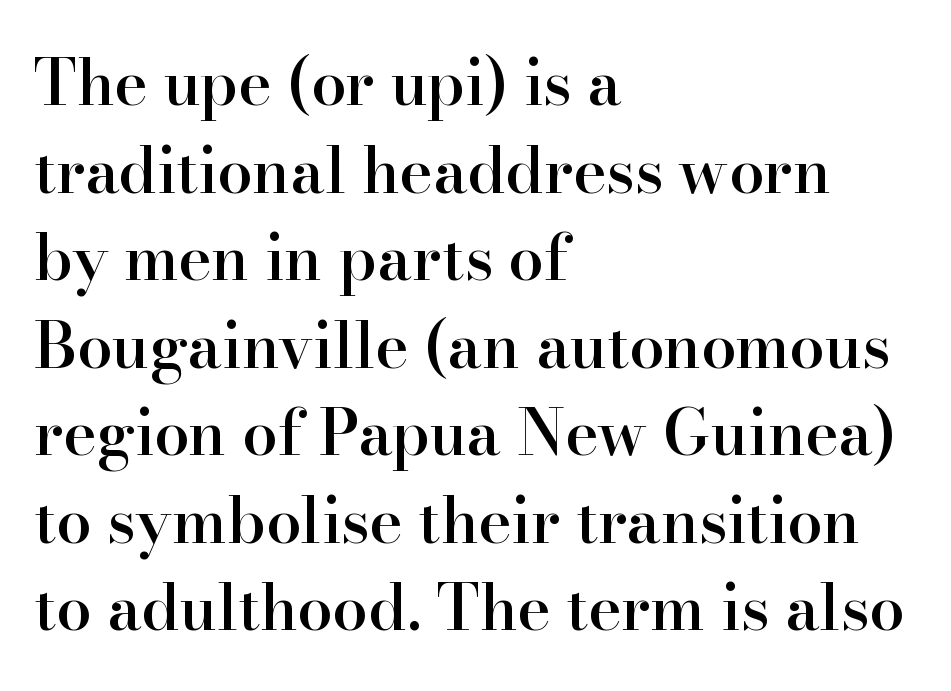
{"serif": "yes", "italic": "no", "bold": "semi", "weight": "semibold", "width": "normal", "stroke_contrast": "high", "x_height": "small", "monospaced": "no", "underline": "no", "align": "left", "line_spacing": "normal", "line_spacing_ratio": 1.39, "letter_spacing": "normal", "letter_spacing_em": 0.0, "glyph_px": 63}
